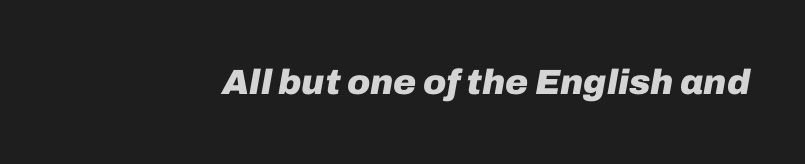
Q: Is the text bold? A: Yes.
Q: Is the text italic (slanted)? A: Yes, it leans right by about 10 degrees.
Q: Is the text underlined? A: No.
Q: Is the spacing between letters normal or unusually wide? A: Normal.
Q: Width (condensed, normal, or wide)? A: Normal.
Q: Stroke contrast? A: Low.
Q: x-height? A: Medium.
Q: Monospaced? A: No.
